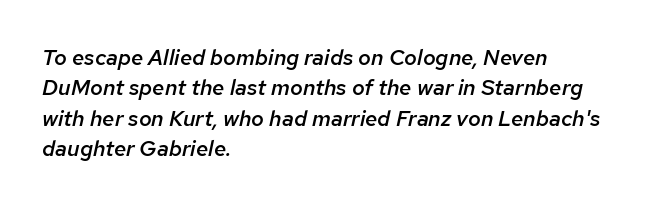
{"italic": "yes", "lean": "right", "slant_degrees": 12, "bold": "semi", "underline": "no", "align": "left", "line_spacing": "normal", "line_spacing_ratio": 1.38, "letter_spacing": "normal", "letter_spacing_em": 0.0, "glyph_px": 22}
